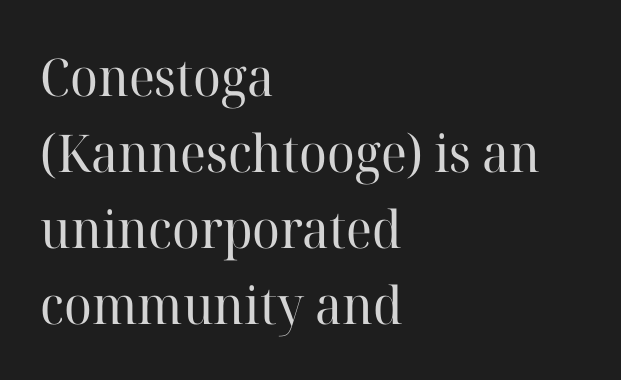
Q: Is the text bold? A: No.
Q: Is the text italic (slanted)? A: No, it is upright.
Q: Is the typeface a serif or a sans-serif typeface? A: Serif.
Q: Is the text underlined? A: No.
Q: How is the paragraph aligned? A: Left-aligned.
Q: Is the spacing between letters normal or unusually wide? A: Normal.
Q: Is the spacing between lines tight, normal or loose? A: Normal.
Q: Width (condensed, normal, or wide)? A: Normal.
Q: Stroke contrast? A: High.
Q: x-height? A: Medium.
Q: Monospaced? A: No.
